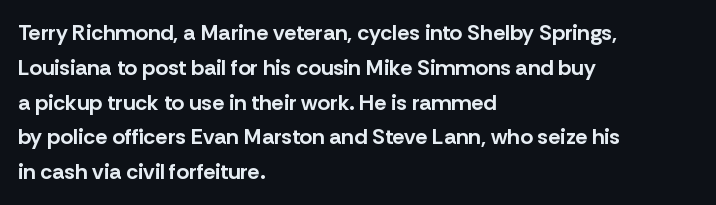
{"italic": "no", "bold": "yes", "underline": "no", "align": "left", "line_spacing": "normal", "line_spacing_ratio": 1.58, "letter_spacing": "normal", "letter_spacing_em": 0.0, "glyph_px": 22}
